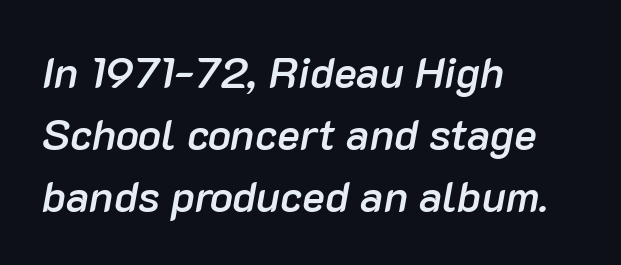
Line beginnings align vertically; line endings do not. The rows are spaced the way most documents space them. A semibold gives these letters moderate extra thickness, short of bold. Glance below the letters and you will spot only blank space. It's the slanting kind of type.
